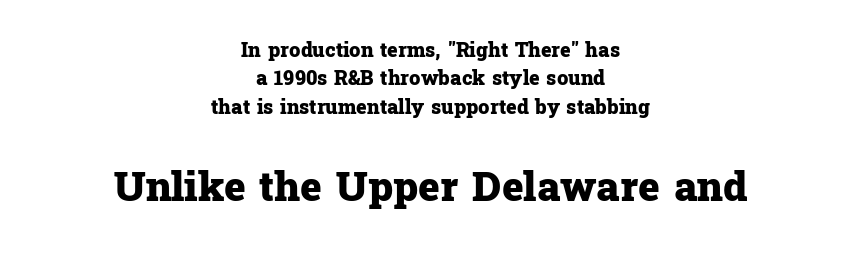
Q: Is the text bold? A: Yes.
Q: Is the text italic (slanted)? A: No, it is upright.
Q: Is the typeface a serif or a sans-serif typeface? A: Serif.
Q: Is the text underlined? A: No.
Q: How is the paragraph aligned? A: Centered.
Q: Is the spacing between letters normal or unusually wide? A: Normal.
Q: Is the spacing between lines tight, normal or loose? A: Normal.
Q: Which block of text is set in a larger size, the first (top) or the second (bottom)? A: The second (bottom) one.
Q: Width (condensed, normal, or wide)? A: Normal.
Q: Stroke contrast? A: Low.
Q: x-height? A: Medium.
Q: Monospaced? A: No.
